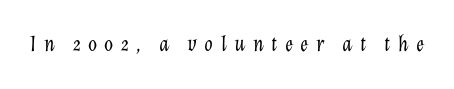
Q: Is the text bold? A: No.
Q: Is the text italic (slanted)? A: Yes, it leans right by about 12 degrees.
Q: Is the text underlined? A: No.
Q: Is the spacing between letters normal or unusually wide? A: Unusually wide.
